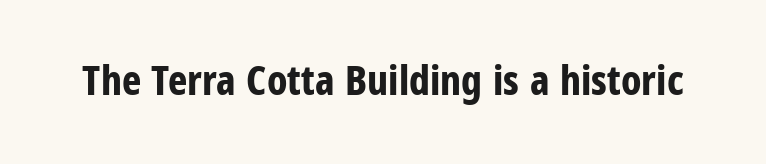
This rendering leaves character spacing at its baseline value. In terms of posture, this sample is upright. Grotesque or geometric, the face here clearly has no serifs. Heavy-handed strokes throughout: this text is bold. Think of a printed novel: that variable character pitch is what you see here. This rendering features lettering with no underline.
